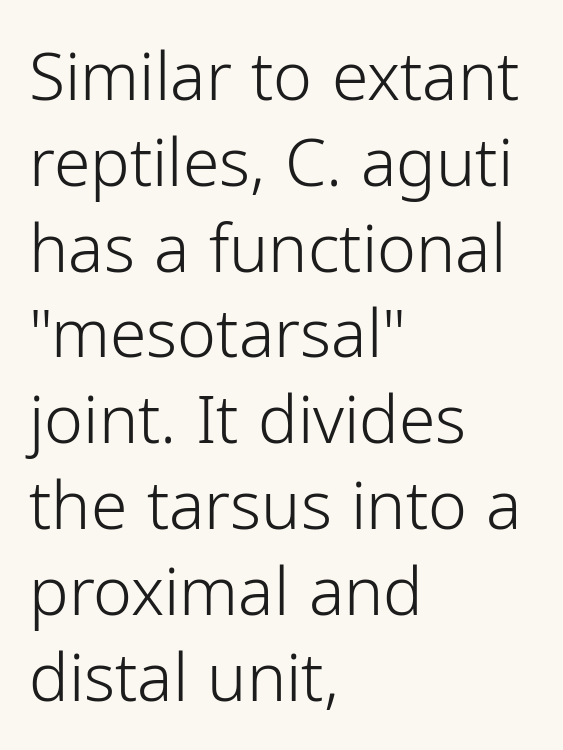
Q: Is the text bold? A: No.
Q: Is the text italic (slanted)? A: No, it is upright.
Q: Is the typeface a serif or a sans-serif typeface? A: Sans-serif.
Q: Is the text underlined? A: No.
Q: How is the paragraph aligned? A: Left-aligned.
Q: Is the spacing between letters normal or unusually wide? A: Normal.
Q: Is the spacing between lines tight, normal or loose? A: Normal.
Q: Width (condensed, normal, or wide)? A: Normal.
Q: Stroke contrast? A: Low.
Q: x-height? A: Medium.
Q: Monospaced? A: No.
